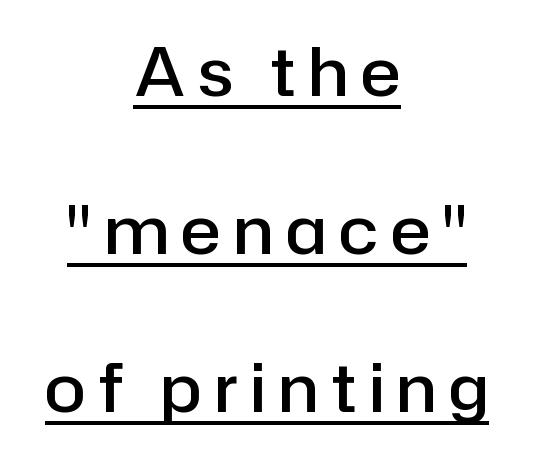
The image shows 67 px semibold sans-serif type, upright; set centered, loose line spacing (2.36x), underlined; low stroke contrast and a medium x-height.
